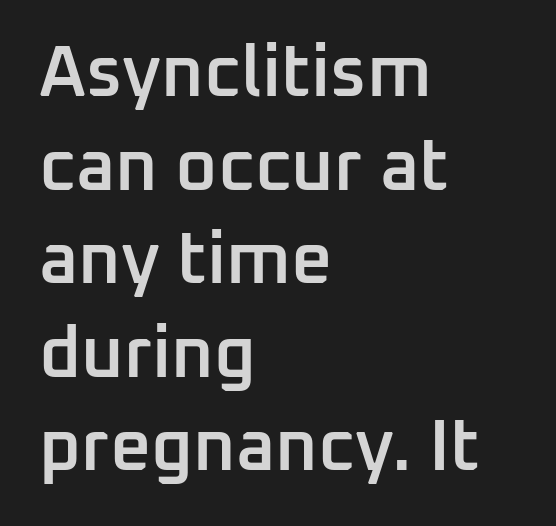
{"serif": "no", "italic": "no", "bold": "semi", "weight": "semibold", "width": "normal", "stroke_contrast": "low", "x_height": "medium", "monospaced": "no", "underline": "no", "align": "left", "line_spacing": "normal", "line_spacing_ratio": 1.3, "letter_spacing": "normal", "letter_spacing_em": 0.0, "glyph_px": 72}
